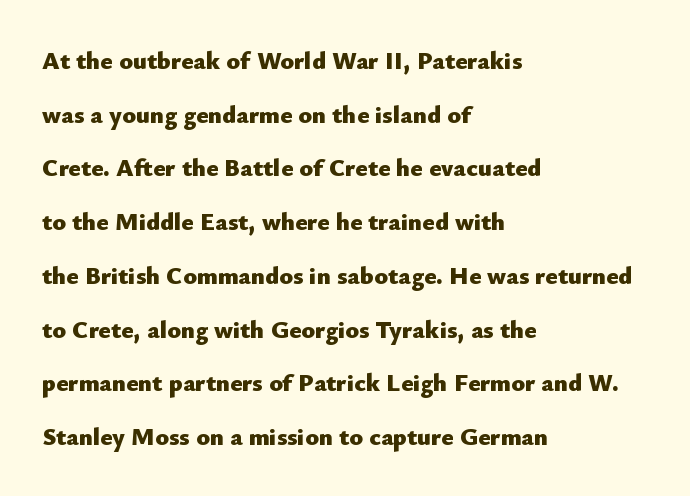
The image shows 25 px bold type, upright; set left-aligned, loose line spacing (2.15x), normal letter spacing, not underlined.
